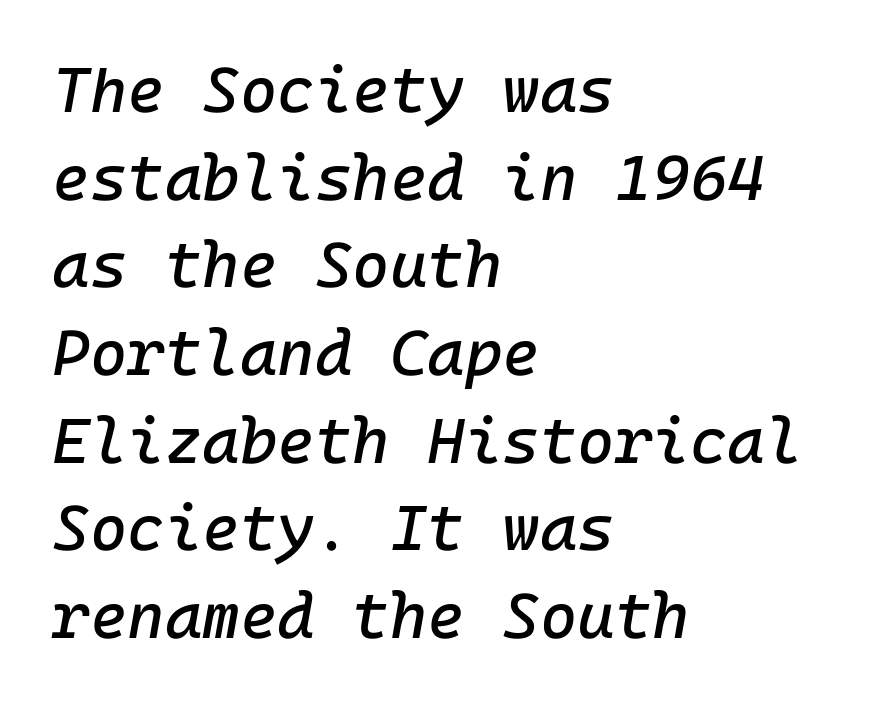
The image shows 64 px text type, italic (leaning right); set left-aligned, normal line spacing (1.37x), normal letter spacing, not underlined; low stroke contrast and a medium x-height.
